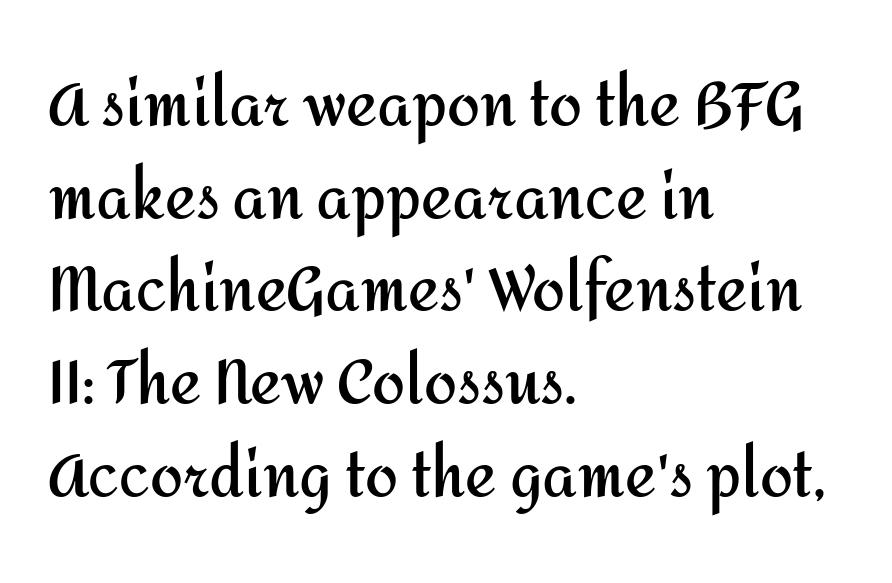
Q: Is the text bold? A: Yes.
Q: Is the text italic (slanted)? A: No, it is upright.
Q: Is the typeface a serif or a sans-serif typeface? A: Sans-serif.
Q: Is the text underlined? A: No.
Q: How is the paragraph aligned? A: Left-aligned.
Q: Is the spacing between letters normal or unusually wide? A: Normal.
Q: Is the spacing between lines tight, normal or loose? A: Normal.
Q: Width (condensed, normal, or wide)? A: Normal.
Q: Stroke contrast? A: Medium.
Q: x-height? A: Medium.
Q: Monospaced? A: No.
